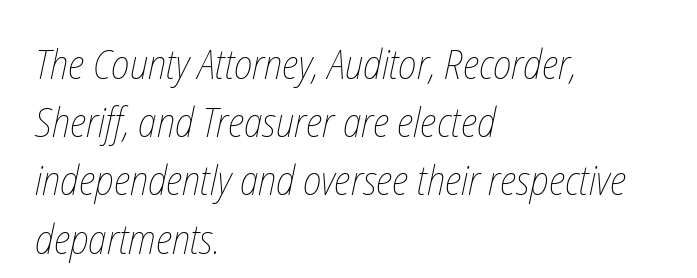
Line spacing here is normal. Nobody touched the tracking dial on this one. Think of a printed novel: that variable character pitch is what you see here. Type without underlining. Unbolded letterforms with no extra heft.
